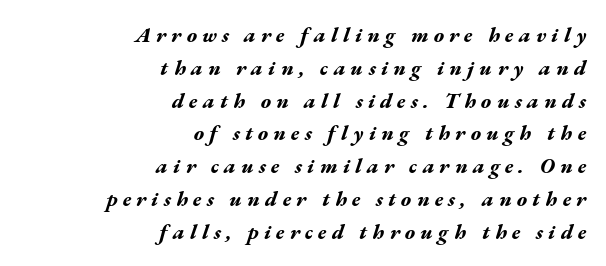
Q: Is the text bold? A: Yes.
Q: Is the text italic (slanted)? A: Yes, it leans right by about 17 degrees.
Q: Is the text underlined? A: No.
Q: How is the paragraph aligned? A: Right-aligned.
Q: Is the spacing between letters normal or unusually wide? A: Unusually wide.
Q: Is the spacing between lines tight, normal or loose? A: Normal.
